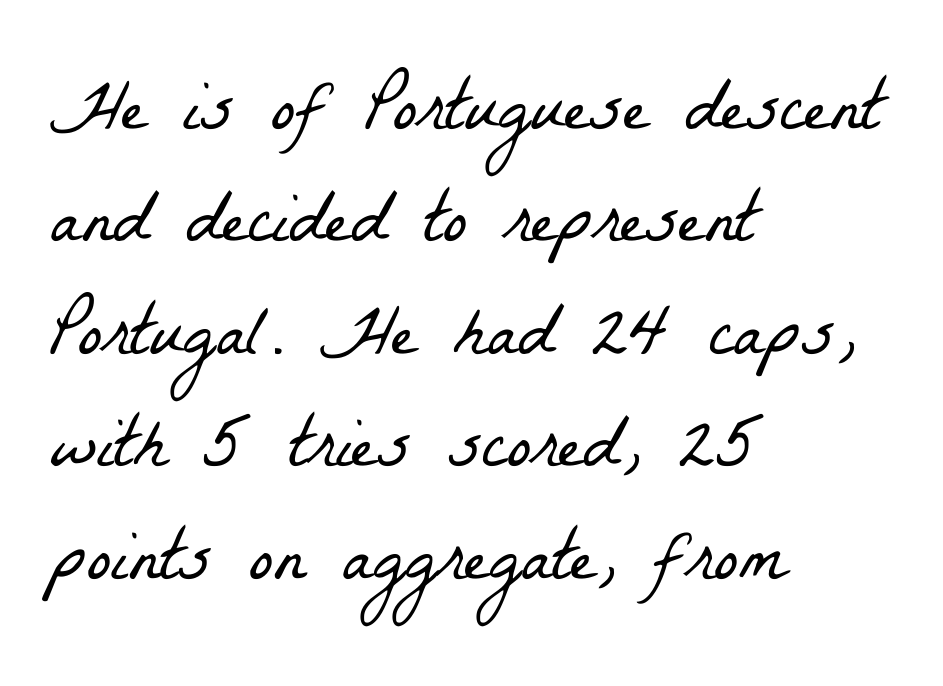
The face used here is rendered with its standard letterfit. Nobody drew a line under any word here. The font sits on the lighter half of the weight spectrum, regular included. Serif or sans? Serif — the stroke terminals have little feet.
